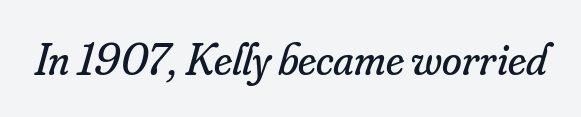
Check the space under the baseline: it is left empty. Every character sits at an angle, as italics do. The cut favours lightness, reaching ordinary text weight at its darkest. Note: serifs present on the glyphs. The letterforms sit shoulder to shoulder at normal distance. Looks like regular typesetting: each glyph gets only the width it needs.
